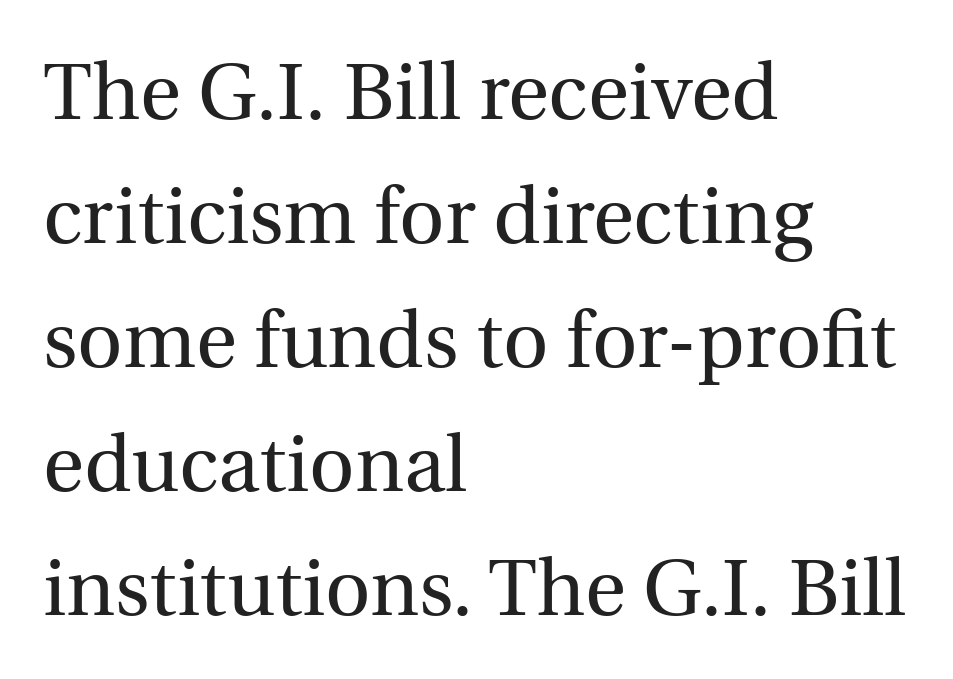
{"serif": "yes", "italic": "no", "bold": "no", "weight": "regular", "width": "normal", "x_height": "medium", "monospaced": "no", "underline": "no", "align": "left", "line_spacing": "normal", "line_spacing_ratio": 1.57, "letter_spacing": "normal", "letter_spacing_em": 0.0, "glyph_px": 79}
